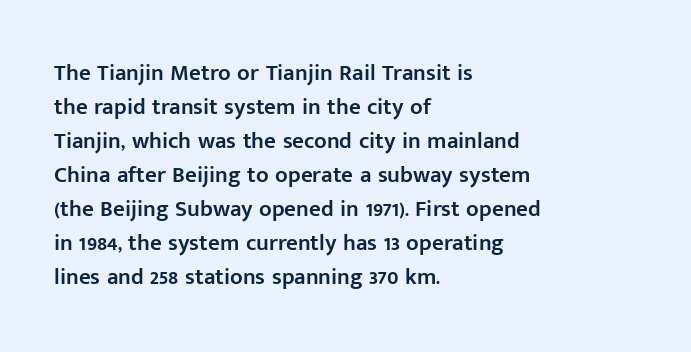
The image shows 23 px text type, upright; set left-aligned, normal line spacing (1.48x), normal letter spacing, not underlined.
